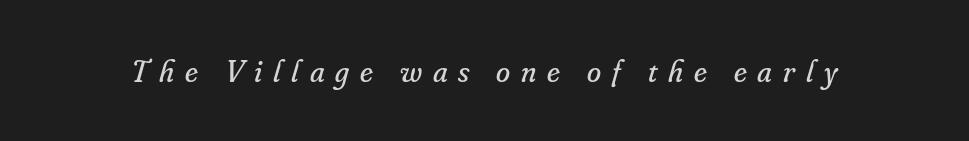
The image shows 32 px regular-weight serif type, italic (leaning right); set unusually wide letter spacing (+0.34 em), not underlined; low stroke contrast and a small x-height.
